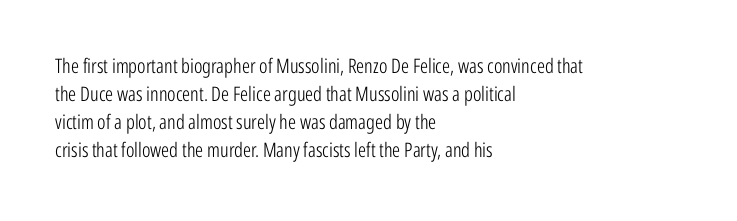
The image shows 20 px text type, upright; set left-aligned, normal line spacing (1.4x), normal letter spacing, not underlined.
